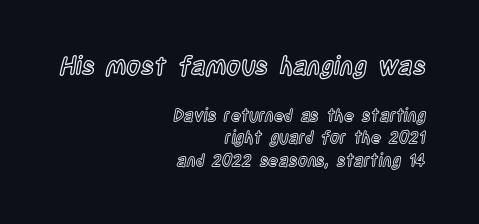
Q: Is the text italic (slanted)? A: Yes.
Q: Is the text underlined? A: No.
Q: How is the paragraph aligned? A: Right-aligned.
Q: Is the spacing between letters normal or unusually wide? A: Normal.
Q: Is the spacing between lines tight, normal or loose? A: Normal.
Q: Which block of text is set in a larger size, the first (top) or the second (bottom)? A: The first (top) one.
